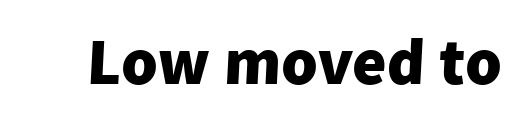
Heavy-handed strokes throughout: this text is bold. The rendering uses natural spacing where letterforms have individual widths. The baseline area is clear. What kind of face is this? One without serifs — a sans.
